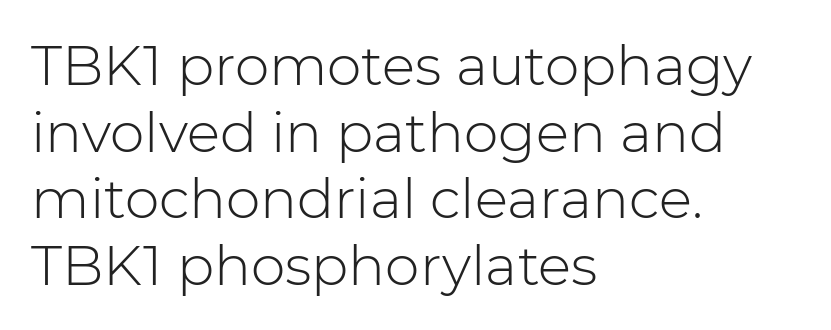
The image shows 55 px light sans-serif type, upright; set left-aligned, line spacing 1.21x, normal letter spacing, not underlined; low stroke contrast and a medium x-height.
